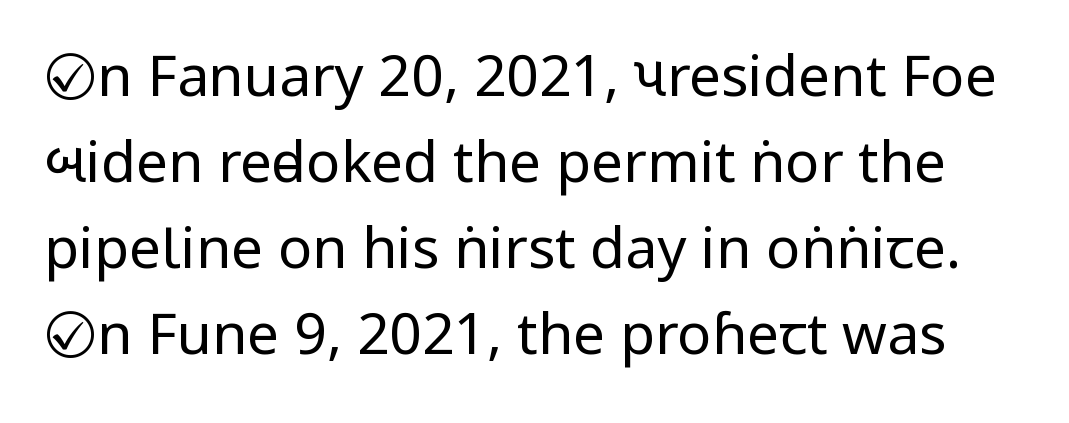
The image shows 57 px regular-weight, condensed sans-serif type, upright; set normal line spacing (1.51x), normal letter spacing, not underlined; low stroke contrast and a large x-height.
